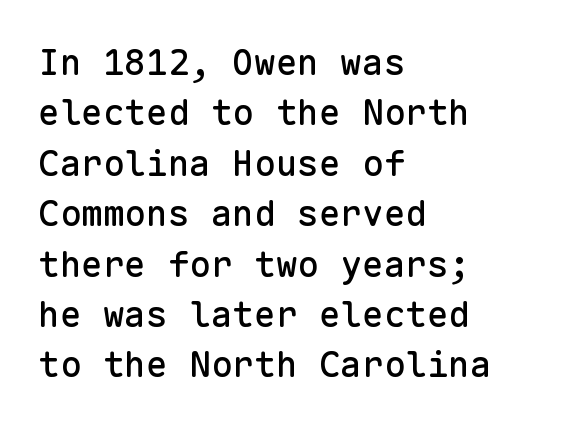
Q: Is the text italic (slanted)? A: No, it is upright.
Q: Is the typeface a serif or a sans-serif typeface? A: Sans-serif.
Q: Is the text underlined? A: No.
Q: How is the paragraph aligned? A: Left-aligned.
Q: Is the spacing between letters normal or unusually wide? A: Normal.
Q: Is the spacing between lines tight, normal or loose? A: Normal.
Q: Width (condensed, normal, or wide)? A: Normal.
Q: Stroke contrast? A: Low.
Q: x-height? A: Medium.
Q: Monospaced? A: Yes.
